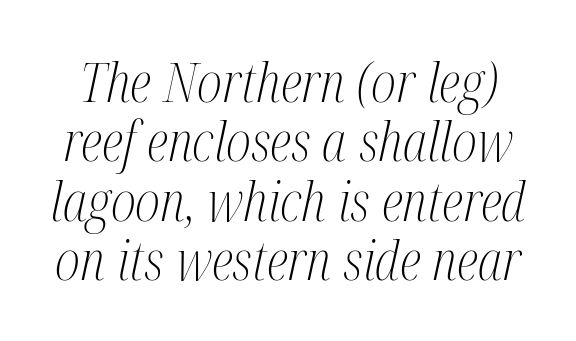
The image shows 55 px light, condensed serif type, italic (leaning right); set tight line spacing (1.08x), normal letter spacing, not underlined; medium stroke contrast and a medium x-height.
